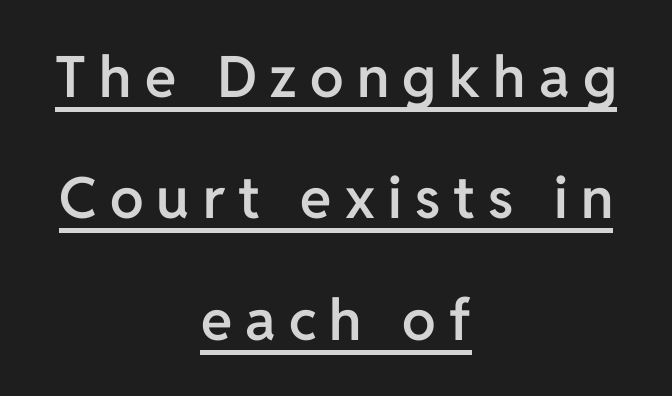
Q: Is the text bold? A: Semi-bold.
Q: Is the text italic (slanted)? A: No, it is upright.
Q: Is the typeface a serif or a sans-serif typeface? A: Sans-serif.
Q: Is the text underlined? A: Yes.
Q: How is the paragraph aligned? A: Centered.
Q: Is the spacing between letters normal or unusually wide? A: Unusually wide.
Q: Is the spacing between lines tight, normal or loose? A: Loose.
Q: Width (condensed, normal, or wide)? A: Normal.
Q: Stroke contrast? A: Low.
Q: x-height? A: Medium.
Q: Monospaced? A: No.
